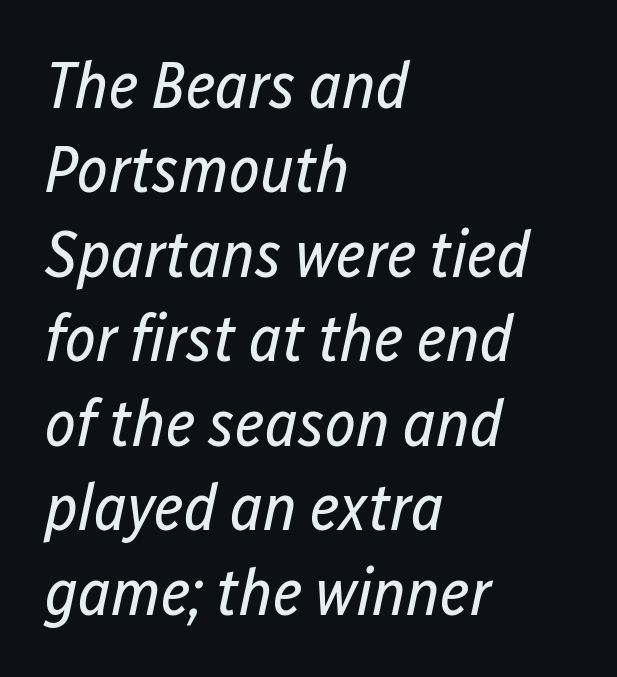
Q: Is the text bold? A: No.
Q: Is the text italic (slanted)? A: Yes, it leans right by about 12 degrees.
Q: Is the text underlined? A: No.
Q: How is the paragraph aligned? A: Left-aligned.
Q: Is the spacing between letters normal or unusually wide? A: Normal.
Q: Is the spacing between lines tight, normal or loose? A: Normal.
Q: Width (condensed, normal, or wide)? A: Condensed.
Q: Stroke contrast? A: Low.
Q: x-height? A: Medium.
Q: Monospaced? A: No.
